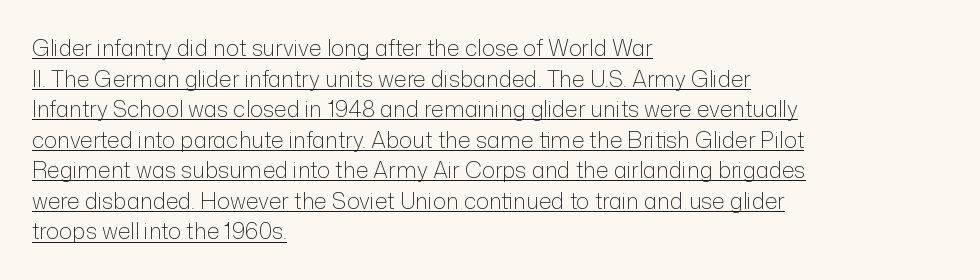
The font is comparable to plain body text, perhaps lighter. A baseline rule has been typeset under these characters. A classic flush-left, rag-right setting is used for this passage. A normal amount of white space separates one row of letters from the next. Students, note that the glyphs here touch the page at normal intervals. Italic: no, the glyphs are upright roman.
